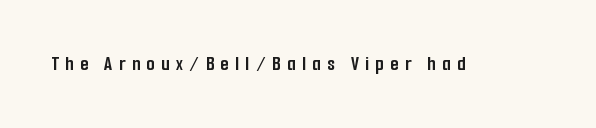
The image shows 21 px bold type, upright; set unusually wide letter spacing (+0.31 em), not underlined.
